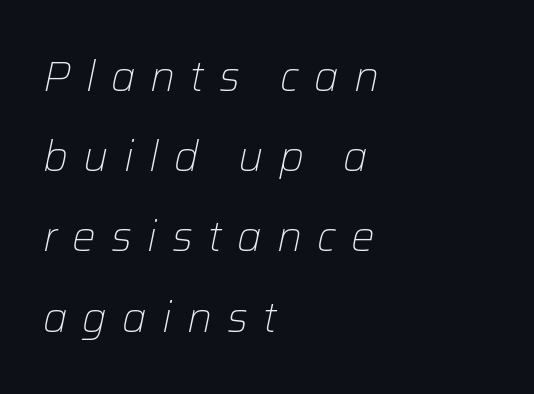
Q: Is the text bold? A: No.
Q: Is the text italic (slanted)? A: Yes, it leans right by about 12 degrees.
Q: Is the text underlined? A: No.
Q: How is the paragraph aligned? A: Left-aligned.
Q: Is the spacing between letters normal or unusually wide? A: Unusually wide.
Q: Is the spacing between lines tight, normal or loose? A: Loose.
Q: Width (condensed, normal, or wide)? A: Normal.
Q: Stroke contrast? A: Low.
Q: x-height? A: Medium.
Q: Monospaced? A: No.
